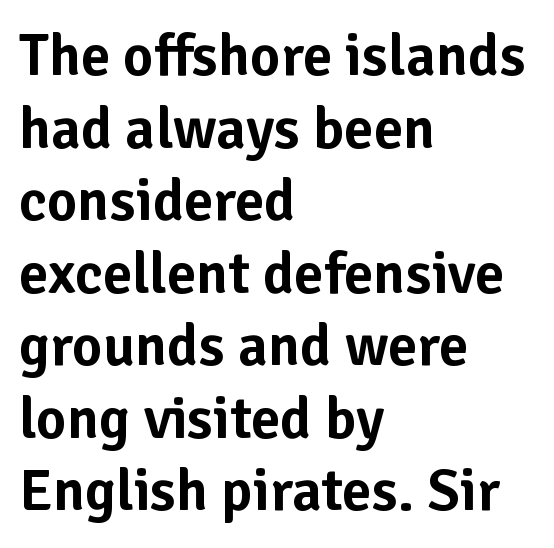
{"serif": "no", "italic": "no", "width": "normal", "stroke_contrast": "low", "x_height": "medium", "monospaced": "no", "underline": "no", "align": "left", "line_spacing_ratio": 1.23, "letter_spacing": "normal", "letter_spacing_em": 0.0, "glyph_px": 59}
